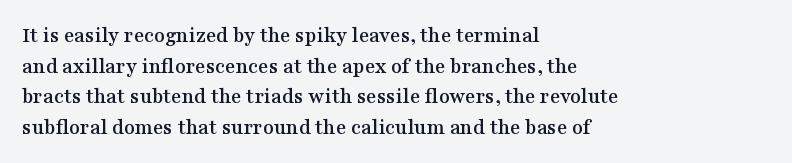
{"italic": "no", "underline": "no", "align": "left", "line_spacing": "normal", "line_spacing_ratio": 1.39, "letter_spacing": "normal", "letter_spacing_em": 0.0, "glyph_px": 22}
